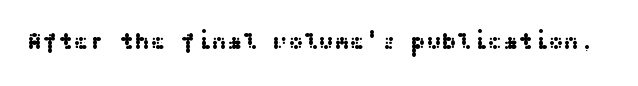
{"italic": "no", "underline": "no", "letter_spacing": "normal", "letter_spacing_em": 0.0, "glyph_px": 23}
